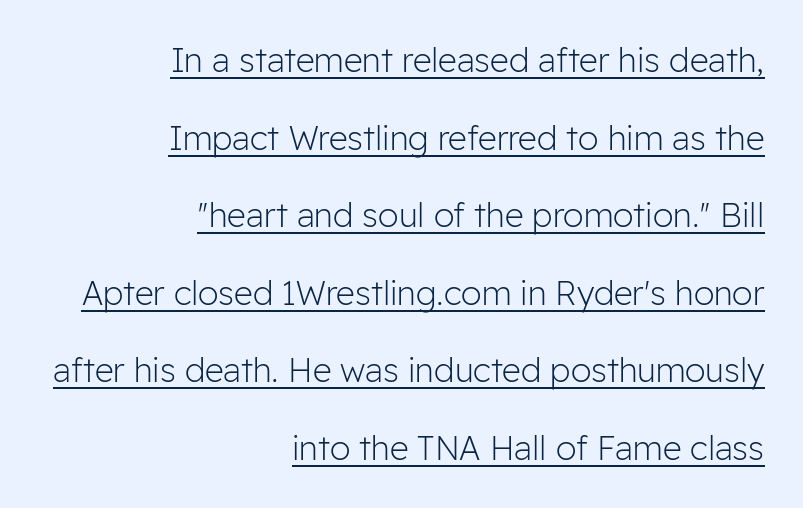
The image shows 33 px light sans-serif type, upright; set right-aligned, loose line spacing (2.35x), normal letter spacing, underlined; low stroke contrast and a medium x-height.
